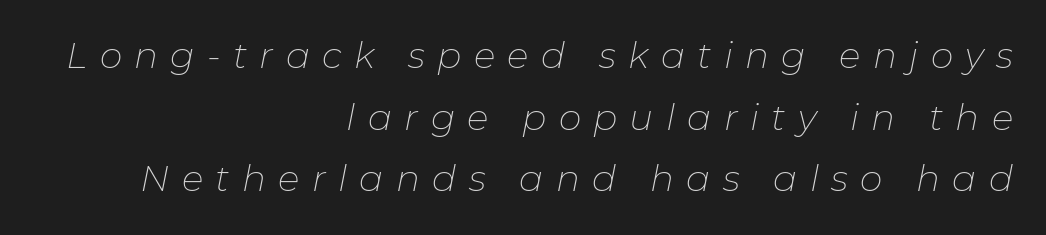
{"italic": "yes", "lean": "right", "slant_degrees": 11, "bold": "no", "weight": "thin", "width": "normal", "stroke_contrast": "low", "x_height": "medium", "monospaced": "no", "underline": "no", "align": "right", "line_spacing_ratio": 1.71, "letter_spacing": "wide", "letter_spacing_em": 0.34, "glyph_px": 36}
